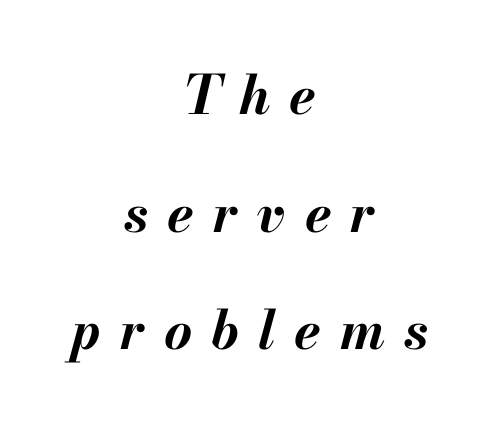
Q: Is the text bold? A: Yes.
Q: Is the text italic (slanted)? A: Yes, it leans right by about 13 degrees.
Q: Is the text underlined? A: No.
Q: How is the paragraph aligned? A: Centered.
Q: Is the spacing between letters normal or unusually wide? A: Unusually wide.
Q: Is the spacing between lines tight, normal or loose? A: Loose.
Q: Width (condensed, normal, or wide)? A: Normal.
Q: Stroke contrast? A: Medium.
Q: x-height? A: Small.
Q: Monospaced? A: No.
